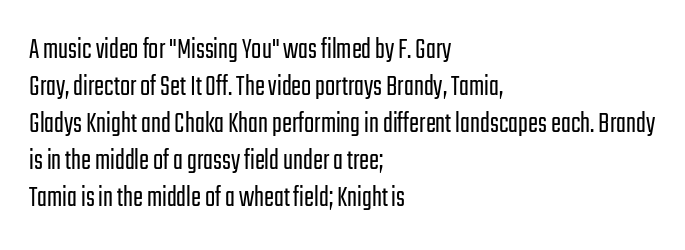
{"serif": "no", "italic": "no", "bold": "no", "weight": "light", "width": "condensed", "stroke_contrast": "low", "x_height": "medium", "monospaced": "no", "underline": "no", "align": "left", "line_spacing_ratio": 1.23, "letter_spacing": "normal", "letter_spacing_em": 0.0, "glyph_px": 30}
